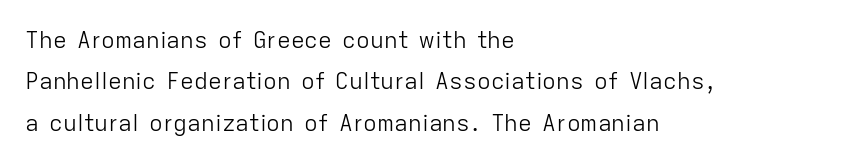
The image shows 23 px text type, upright; set left-aligned, line spacing 1.8x, normal letter spacing, not underlined.
